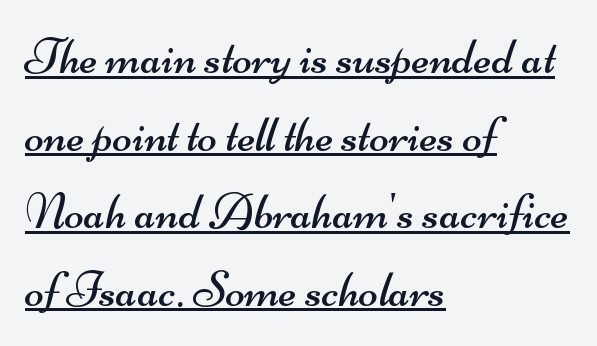
Q: Is the text bold? A: No.
Q: Is the typeface a serif or a sans-serif typeface? A: Sans-serif.
Q: Is the text underlined? A: Yes.
Q: How is the paragraph aligned? A: Left-aligned.
Q: Is the spacing between letters normal or unusually wide? A: Normal.
Q: Is the spacing between lines tight, normal or loose? A: Normal.
Q: Width (condensed, normal, or wide)? A: Wide.
Q: Stroke contrast? A: Medium.
Q: x-height? A: Small.
Q: Monospaced? A: No.
